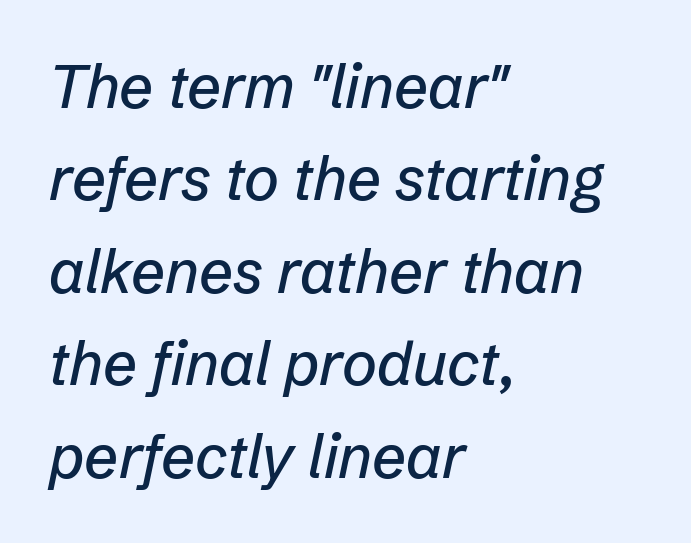
{"italic": "yes", "lean": "right", "slant_degrees": 12, "width": "normal", "stroke_contrast": "low", "x_height": "medium", "monospaced": "no", "underline": "no", "align": "left", "line_spacing": "normal", "line_spacing_ratio": 1.54, "letter_spacing": "normal", "letter_spacing_em": 0.0, "glyph_px": 60}
